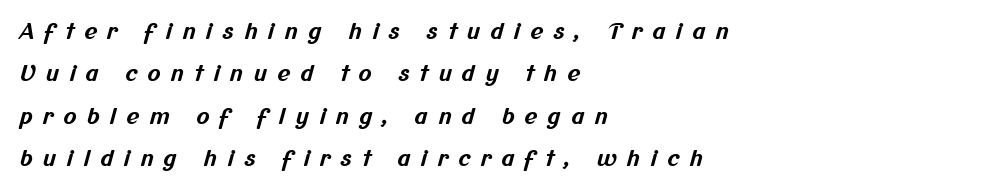
The image shows 22 px bold type; set left-aligned, loose line spacing (1.93x), unusually wide letter spacing (+0.46 em), not underlined.
